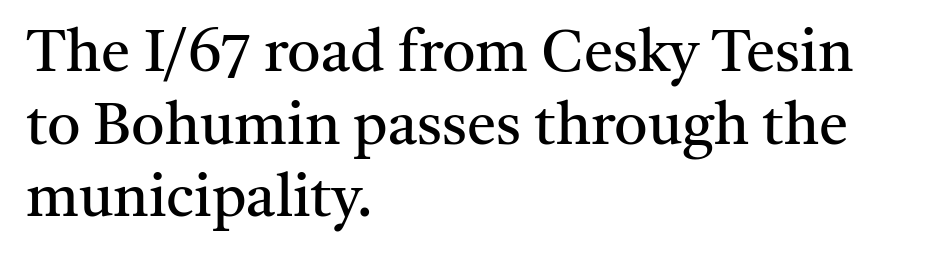
Q: Is the text bold? A: No.
Q: Is the text italic (slanted)? A: No, it is upright.
Q: Is the typeface a serif or a sans-serif typeface? A: Serif.
Q: Is the text underlined? A: No.
Q: How is the paragraph aligned? A: Left-aligned.
Q: Is the spacing between letters normal or unusually wide? A: Normal.
Q: Width (condensed, normal, or wide)? A: Normal.
Q: Stroke contrast? A: Medium.
Q: x-height? A: Medium.
Q: Monospaced? A: No.
